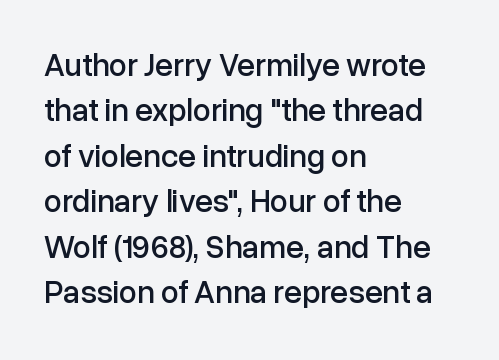
Q: Is the text italic (slanted)? A: No, it is upright.
Q: Is the typeface a serif or a sans-serif typeface? A: Sans-serif.
Q: Is the text underlined? A: No.
Q: How is the paragraph aligned? A: Left-aligned.
Q: Is the spacing between letters normal or unusually wide? A: Normal.
Q: Is the spacing between lines tight, normal or loose? A: Normal.
Q: Width (condensed, normal, or wide)? A: Normal.
Q: Stroke contrast? A: Low.
Q: x-height? A: Medium.
Q: Monospaced? A: No.
